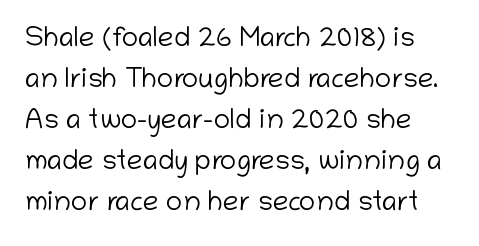
{"serif": "no", "italic": "no", "bold": "no", "weight": "light", "width": "normal", "stroke_contrast": "low", "x_height": "medium", "monospaced": "no", "underline": "no", "line_spacing": "normal", "line_spacing_ratio": 1.46, "letter_spacing": "normal", "letter_spacing_em": 0.0, "glyph_px": 28}
